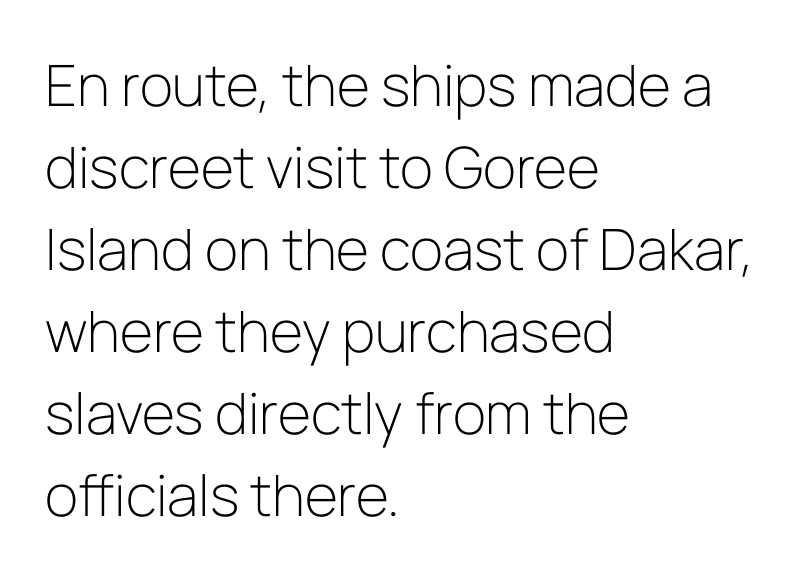
No chunkiness to these letters — they're not bold. One-word summary of the alignment: left. Do the characters align in a grid? No, the font is proportional. No extra tracking has been applied to these lines.
